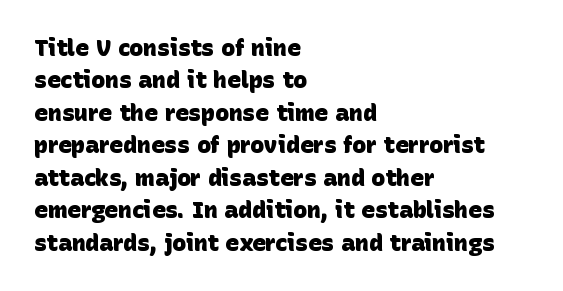
The image shows 23 px bold type; set left-aligned, normal line spacing (1.41x), normal letter spacing, not underlined.
